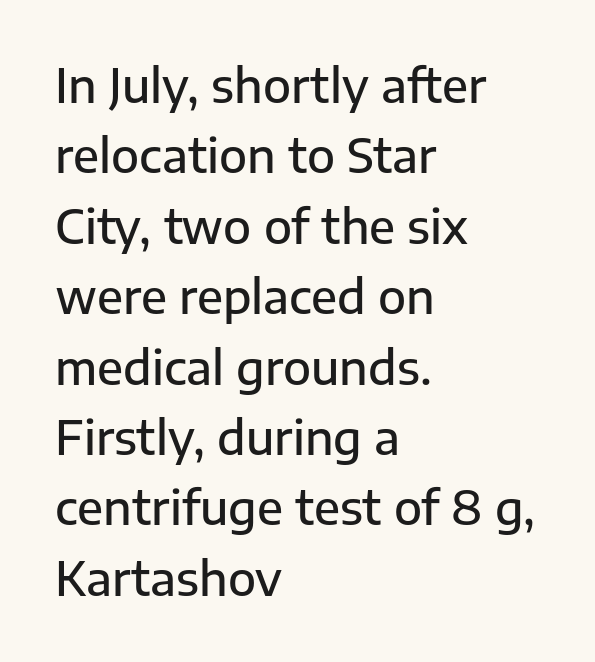
Q: Is the text bold? A: Semi-bold.
Q: Is the text italic (slanted)? A: No, it is upright.
Q: Is the typeface a serif or a sans-serif typeface? A: Sans-serif.
Q: Is the text underlined? A: No.
Q: How is the paragraph aligned? A: Left-aligned.
Q: Is the spacing between letters normal or unusually wide? A: Normal.
Q: Is the spacing between lines tight, normal or loose? A: Normal.
Q: Width (condensed, normal, or wide)? A: Normal.
Q: Stroke contrast? A: Low.
Q: x-height? A: Medium.
Q: Monospaced? A: No.
